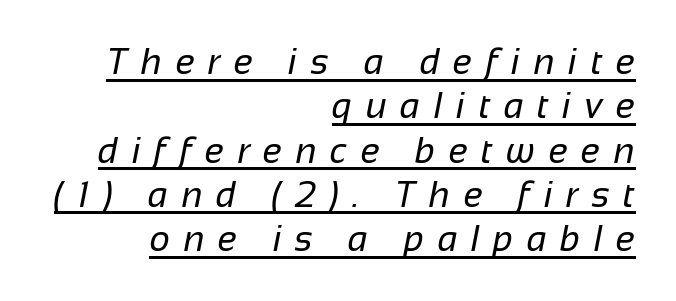
What kind of face is this? One without serifs — a sans. The typesetter chose a ragged-left arrangement here. Here the designer chose a conventional face with non-uniform glyph widths. Notice how a bar underscores the lettering throughout.
